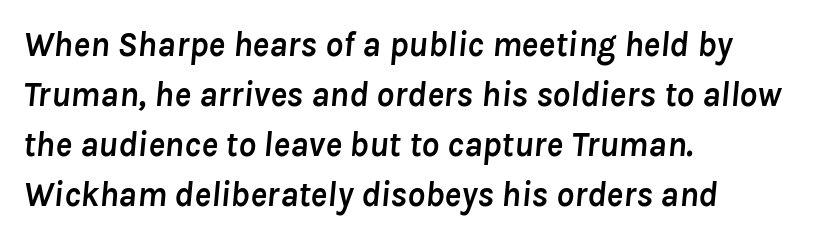
The glyphs look as if they've been sheared to an angle. Spacing between characters is what you'd get straight out of the box. Lines of text with bare space underneath. All the whitespace from short lines collects on the right. Does the weight exceed regular? Yes, all the way to bold. Vertical spacing — default.
